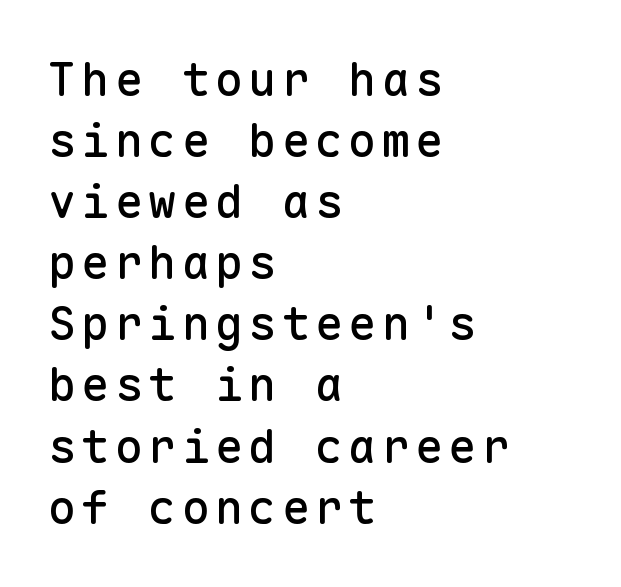
{"serif": "no", "italic": "no", "width": "normal", "stroke_contrast": "low", "x_height": "medium", "monospaced": "yes", "underline": "no", "align": "left", "line_spacing": "normal", "line_spacing_ratio": 1.3, "glyph_px": 47}
